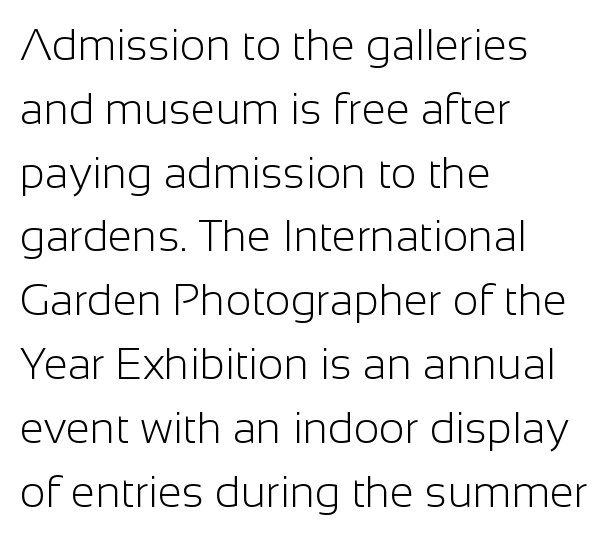
Descenders are the only things crossing below the line. This sample uses plain, unmodified letter spacing. Spacing verdict: proportional, widths tailored to each character. A typesetter would mark this as roman, not italic. In CSS terms this would be text-align: left.
